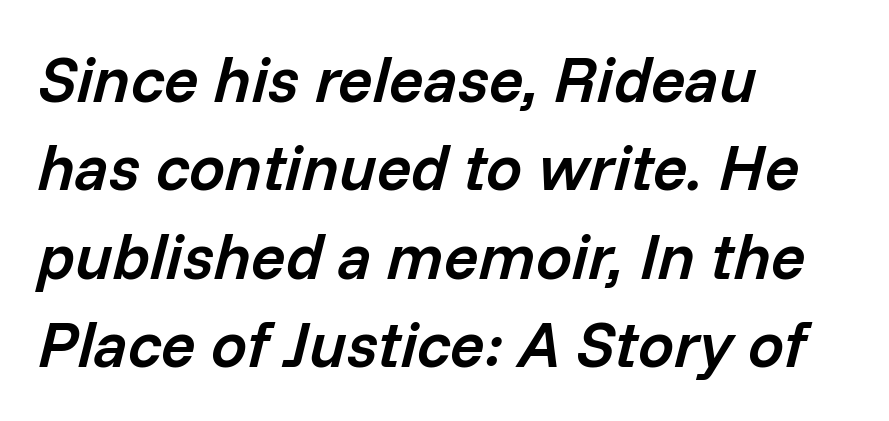
Stems and bowls a touch heavier than normal — semibold. If you measured baseline to baseline, you'd find a middling distance. Italic: yes, the glyphs are oblique. Words appear dense and cohesive because spacing is normal.
